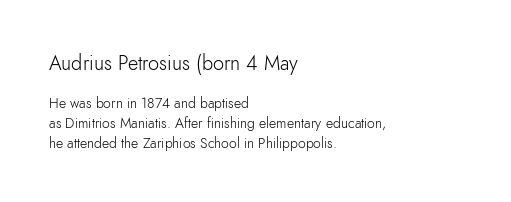
Q: Is the text bold? A: No.
Q: Is the text italic (slanted)? A: No, it is upright.
Q: Is the text underlined? A: No.
Q: How is the paragraph aligned? A: Left-aligned.
Q: Is the spacing between letters normal or unusually wide? A: Normal.
Q: Is the spacing between lines tight, normal or loose? A: Normal.
Q: Which block of text is set in a larger size, the first (top) or the second (bottom)? A: The first (top) one.
